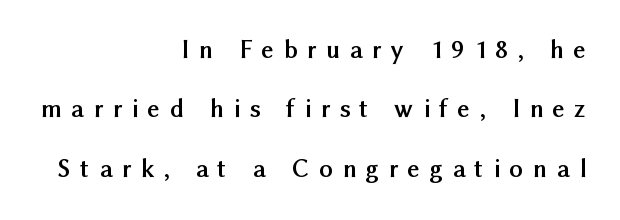
These lines carry a lot of weight — the face is fully bold. The strip under each line holds only bare page. Baseline-to-baseline distance is far greater than the letter height. Tall strokes in this sample are plumb rather than angled.
